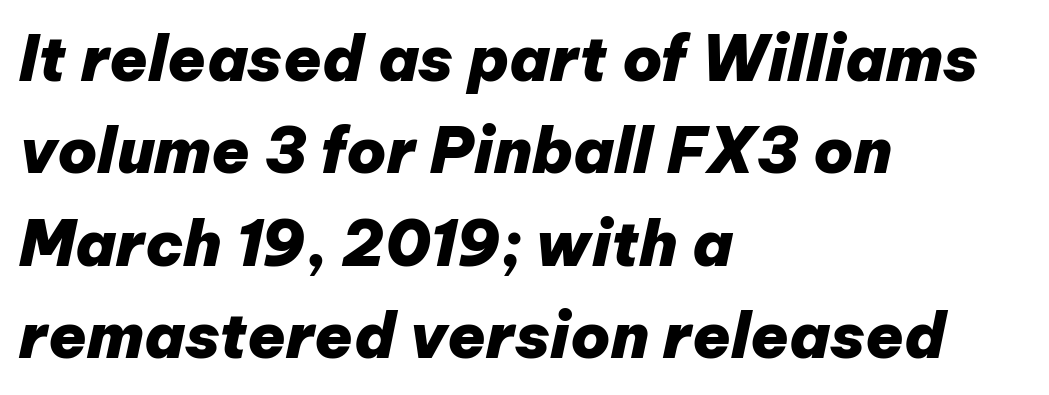
The leading is moderate, giving the passage an even texture. The rendering uses natural spacing where letterforms have individual widths. The string is rendered with underlining switched off. Its strokes are broad and dark, the hallmark of bold type. Casual observation: everything's shoved over to the left.
